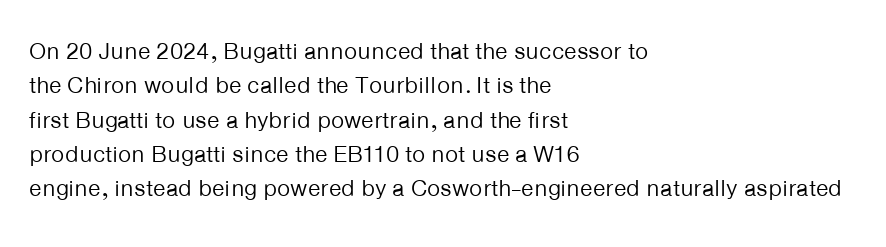
The vertical gap from one line to the next is medium. These lines were composed using upright roman letters. Horizontal alignment here is leftward, the default for most running prose. The gaps between neighbouring characters are ordinary and unremarkable. Weight: regular or lighter.
